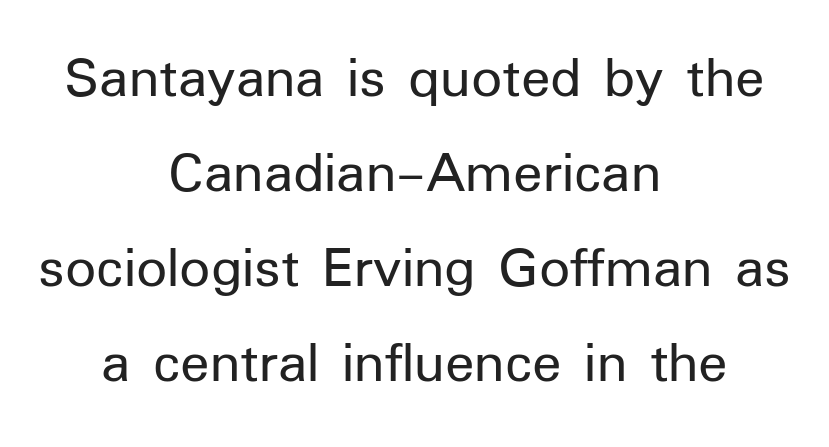
Q: Is the text bold? A: No.
Q: Is the text italic (slanted)? A: No, it is upright.
Q: Is the typeface a serif or a sans-serif typeface? A: Sans-serif.
Q: Is the text underlined? A: No.
Q: How is the paragraph aligned? A: Centered.
Q: Is the spacing between letters normal or unusually wide? A: Normal.
Q: Is the spacing between lines tight, normal or loose? A: Normal.
Q: Width (condensed, normal, or wide)? A: Normal.
Q: Stroke contrast? A: Low.
Q: x-height? A: Medium.
Q: Monospaced? A: No.
